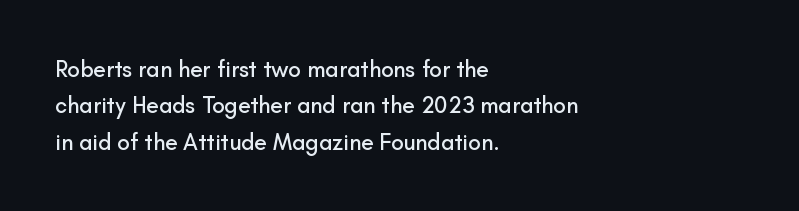
The image shows 23 px text type, upright; set left-aligned, normal line spacing (1.58x), normal letter spacing, not underlined.
